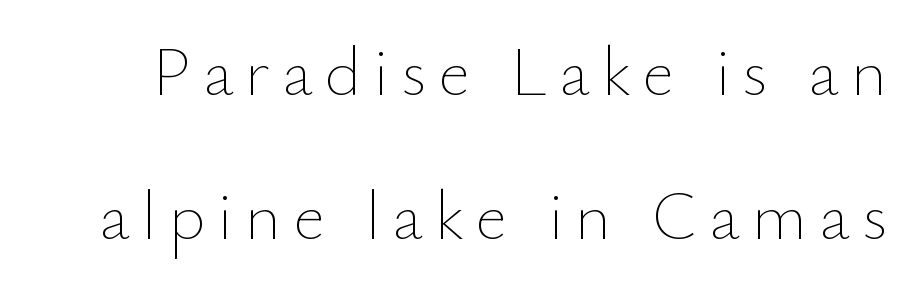
The image shows 69 px thin type, upright; set loose line spacing (2.08x), not underlined; low stroke contrast and a small x-height.
